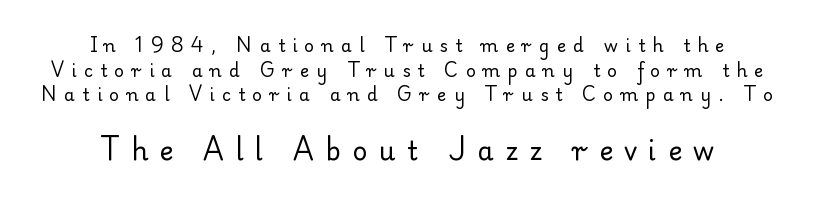
{"italic": "no", "bold": "no", "underline": "no", "align": "center", "line_spacing": "normal", "line_spacing_ratio": 1.45, "letter_spacing": "wide", "letter_spacing_em": 0.44, "larger_block": "second", "size_ratio": 1.53, "glyph_px": 26}
